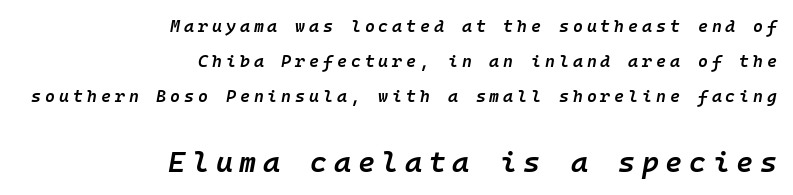
Look at the glyph heights: the lower group is clearly the bigger setting. Looks like terminal output: every glyph gets an equal slot. The passage shown stacks its lines with a broad gap. Line endings align vertically; line beginnings do not.
